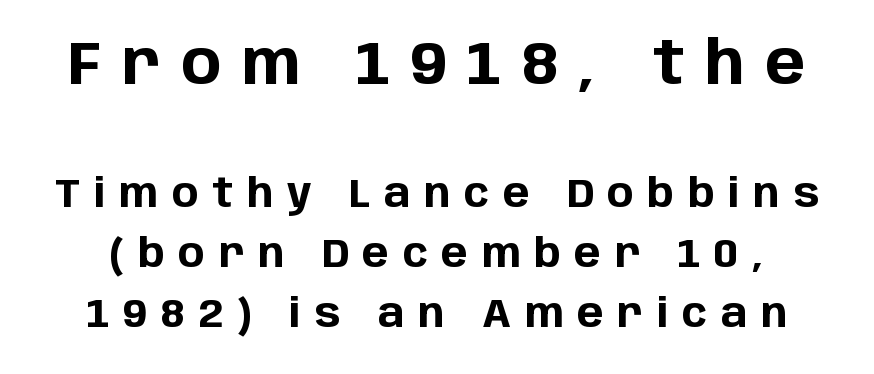
Q: Is the text bold? A: Yes.
Q: Is the text italic (slanted)? A: No, it is upright.
Q: Is the typeface a serif or a sans-serif typeface? A: Sans-serif.
Q: Is the text underlined? A: No.
Q: Is the spacing between letters normal or unusually wide? A: Unusually wide.
Q: Is the spacing between lines tight, normal or loose? A: Normal.
Q: Which block of text is set in a larger size, the first (top) or the second (bottom)? A: The first (top) one.
Q: Width (condensed, normal, or wide)? A: Normal.
Q: Stroke contrast? A: Low.
Q: x-height? A: Large.
Q: Monospaced? A: No.
